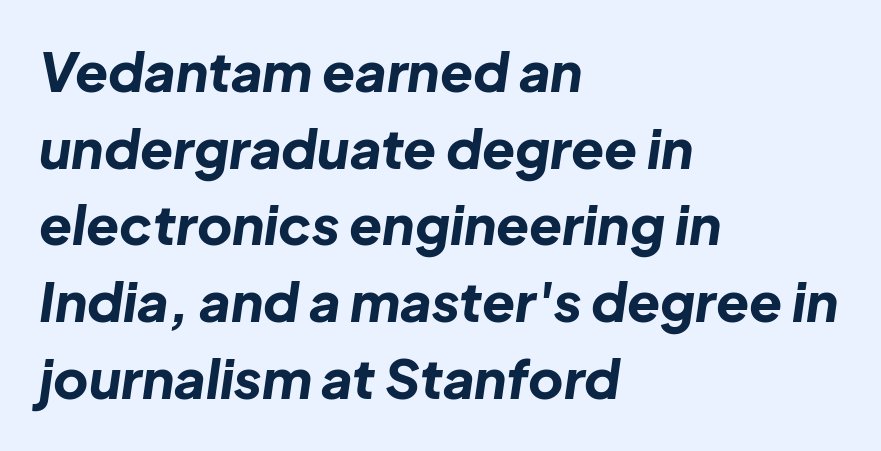
Q: Is the text bold? A: Yes.
Q: Is the text italic (slanted)? A: Yes, it leans right by about 8 degrees.
Q: Is the text underlined? A: No.
Q: How is the paragraph aligned? A: Left-aligned.
Q: Is the spacing between letters normal or unusually wide? A: Normal.
Q: Is the spacing between lines tight, normal or loose? A: Normal.
Q: Width (condensed, normal, or wide)? A: Normal.
Q: Stroke contrast? A: Low.
Q: x-height? A: Medium.
Q: Monospaced? A: No.
